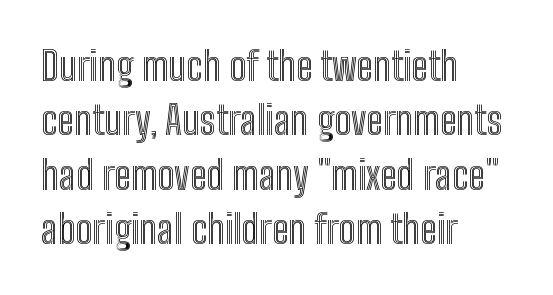
The image shows 40 px condensed type, upright; set left-aligned, normal line spacing (1.36x), normal letter spacing, not underlined; a medium x-height.
